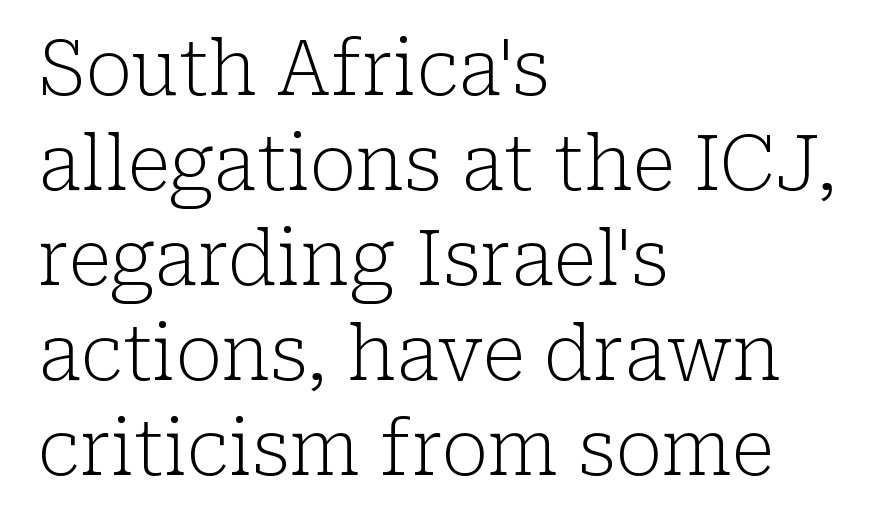
{"serif": "yes", "italic": "no", "bold": "no", "weight": "light", "width": "normal", "stroke_contrast": "low", "x_height": "medium", "monospaced": "no", "underline": "no", "align": "left", "line_spacing": "normal", "line_spacing_ratio": 1.25, "letter_spacing": "normal", "letter_spacing_em": 0.0, "glyph_px": 76}
